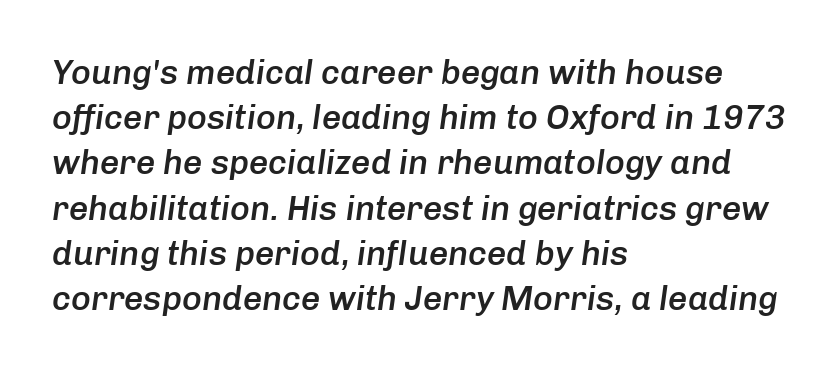
Q: Is the text bold? A: Semi-bold.
Q: Is the text italic (slanted)? A: Yes, it leans right by about 8 degrees.
Q: Is the text underlined? A: No.
Q: How is the paragraph aligned? A: Left-aligned.
Q: Is the spacing between letters normal or unusually wide? A: Normal.
Q: Is the spacing between lines tight, normal or loose? A: Normal.
Q: Width (condensed, normal, or wide)? A: Normal.
Q: Stroke contrast? A: Low.
Q: x-height? A: Medium.
Q: Monospaced? A: No.
